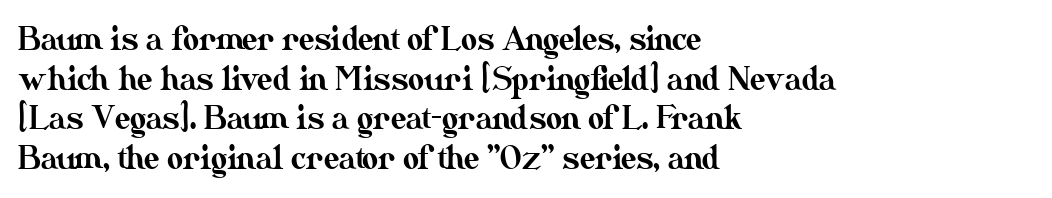
Teacher's note: observe the even left margin — that is flush-left alignment. Looks like regular typesetting: each glyph gets only the width it needs. Quick note: interline space is typical. This sample uses plain, unmodified letter spacing. Underlining? Definitely not there.
